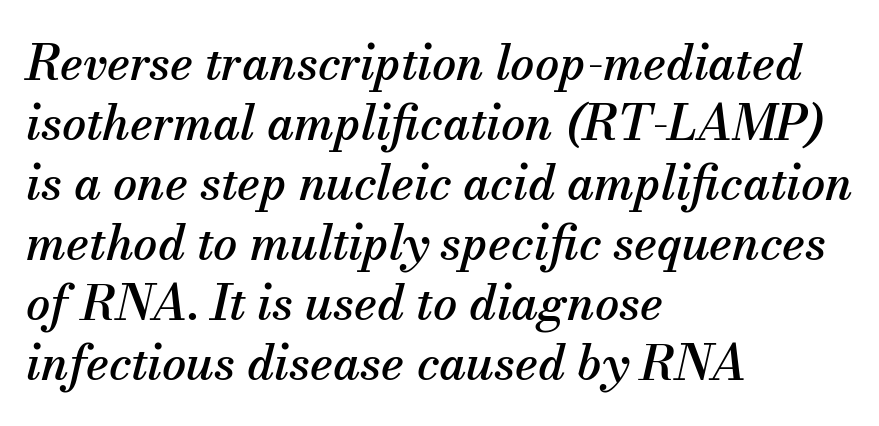
Q: Is the text italic (slanted)? A: Yes, it leans right by about 13 degrees.
Q: Is the typeface a serif or a sans-serif typeface? A: Serif.
Q: Is the text underlined? A: No.
Q: How is the paragraph aligned? A: Left-aligned.
Q: Is the spacing between letters normal or unusually wide? A: Normal.
Q: Is the spacing between lines tight, normal or loose? A: Normal.
Q: Width (condensed, normal, or wide)? A: Normal.
Q: Stroke contrast? A: Medium.
Q: x-height? A: Small.
Q: Monospaced? A: No.
